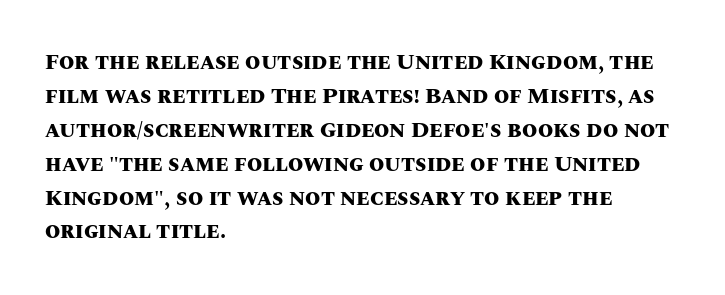
Q: Is the text bold? A: Yes.
Q: Is the text italic (slanted)? A: No, it is upright.
Q: Is the text underlined? A: No.
Q: How is the paragraph aligned? A: Left-aligned.
Q: Is the spacing between letters normal or unusually wide? A: Normal.
Q: Is the spacing between lines tight, normal or loose? A: Normal.
